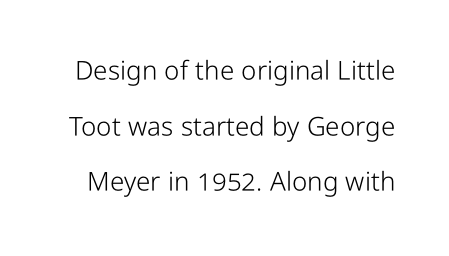
{"italic": "no", "bold": "no", "underline": "no", "line_spacing": "loose", "line_spacing_ratio": 2.14, "letter_spacing": "normal", "letter_spacing_em": 0.0, "glyph_px": 26}
